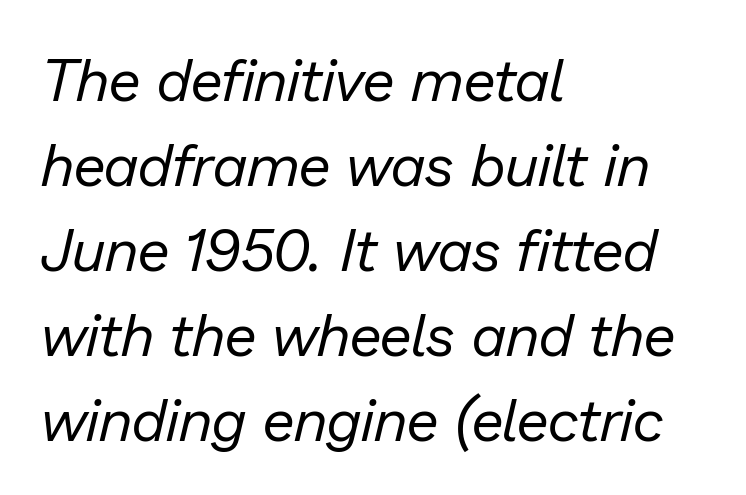
Q: Is the text bold? A: No.
Q: Is the text italic (slanted)? A: Yes, it leans right by about 13 degrees.
Q: Is the text underlined? A: No.
Q: How is the paragraph aligned? A: Left-aligned.
Q: Is the spacing between letters normal or unusually wide? A: Normal.
Q: Is the spacing between lines tight, normal or loose? A: Normal.
Q: Width (condensed, normal, or wide)? A: Normal.
Q: Stroke contrast? A: Low.
Q: x-height? A: Medium.
Q: Monospaced? A: No.
